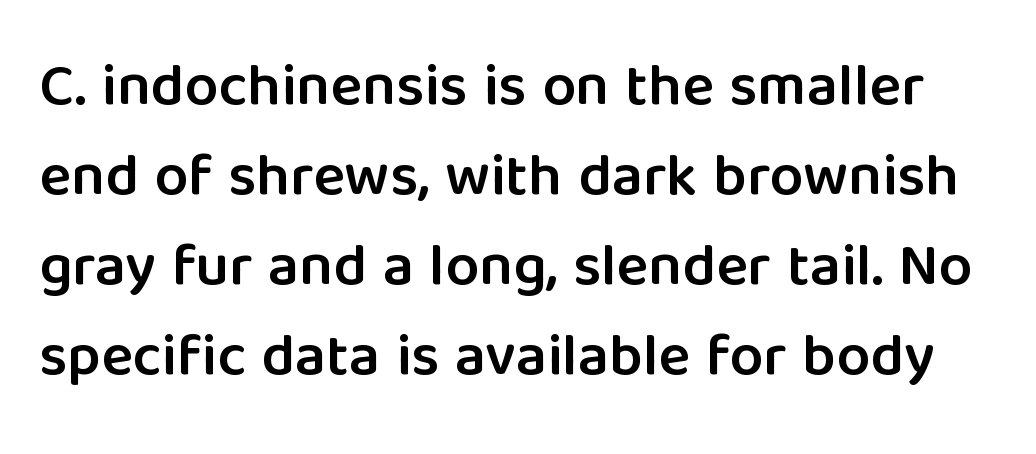
The image shows 60 px semibold sans-serif type, upright; set normal line spacing (1.5x), normal letter spacing, not underlined; low stroke contrast and a medium x-height.
